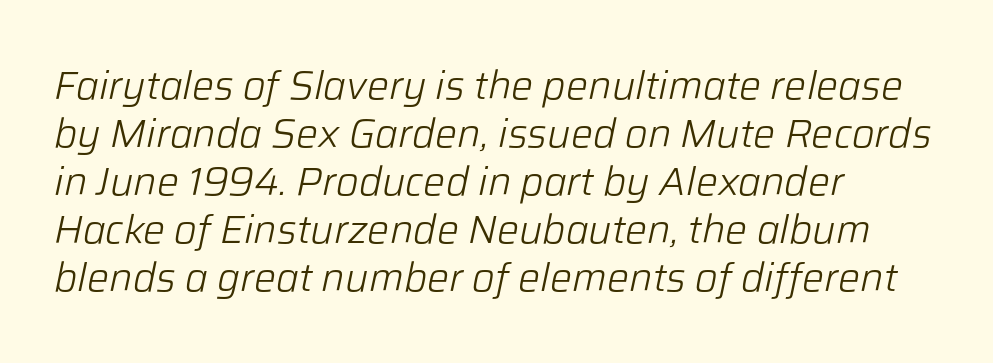
{"italic": "yes", "lean": "right", "slant_degrees": 12, "bold": "no", "weight": "light", "width": "normal", "stroke_contrast": "low", "x_height": "medium", "monospaced": "no", "underline": "no", "align": "left", "line_spacing_ratio": 1.23, "letter_spacing": "normal", "letter_spacing_em": 0.0, "glyph_px": 39}
